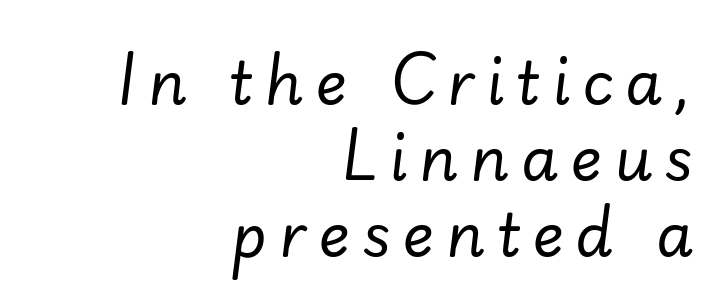
{"italic": "yes", "lean": "right", "slant_degrees": 7, "bold": "no", "weight": "regular", "width": "normal", "stroke_contrast": "low", "x_height": "small", "monospaced": "no", "underline": "no", "align": "right", "line_spacing": "normal", "line_spacing_ratio": 1.27, "letter_spacing": "wide", "letter_spacing_em": 0.2, "glyph_px": 60}
